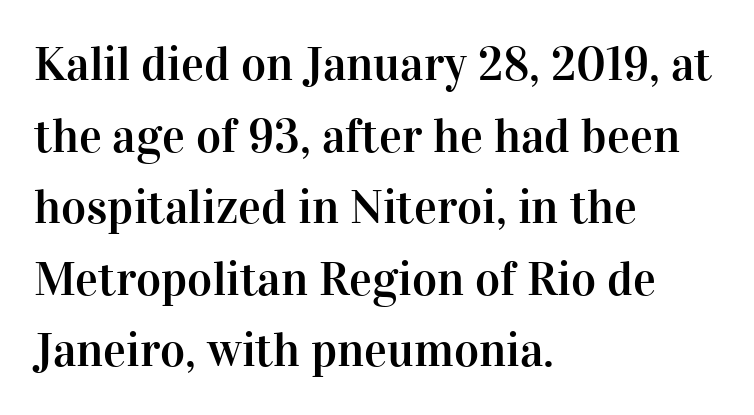
The image shows 48 px serif type, upright; set left-aligned, normal line spacing (1.49x), normal letter spacing, not underlined; high stroke contrast and a medium x-height.
